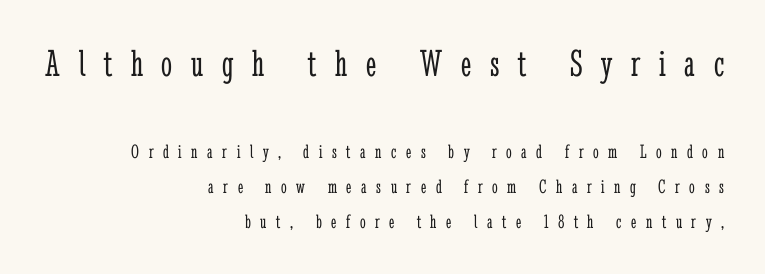
The image shows 39 px light, condensed serif type, upright; set right-aligned, line spacing 1.74x, unusually wide letter spacing (+0.48 em), not underlined; the first (top) block is 1.95x larger; low stroke contrast and a medium x-height.
